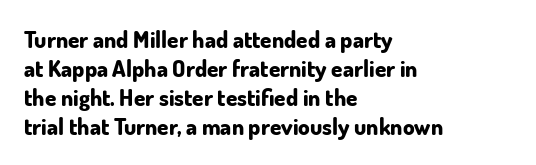
{"italic": "no", "bold": "yes", "underline": "no", "align": "left", "line_spacing": "normal", "line_spacing_ratio": 1.26, "letter_spacing": "normal", "letter_spacing_em": 0.0, "glyph_px": 23}
